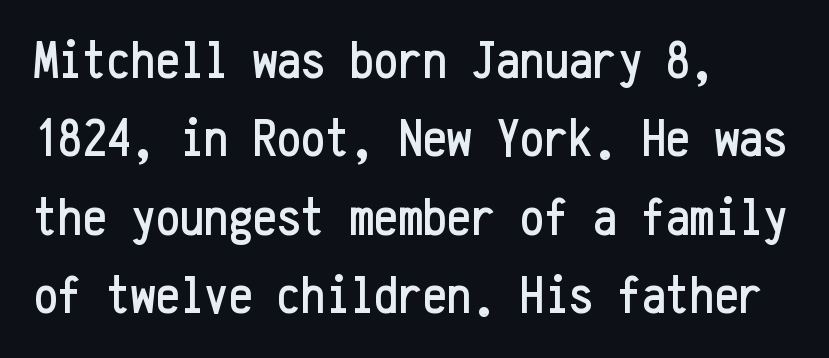
Q: Is the text italic (slanted)? A: No, it is upright.
Q: Is the typeface a serif or a sans-serif typeface? A: Sans-serif.
Q: Is the text underlined? A: No.
Q: How is the paragraph aligned? A: Left-aligned.
Q: Is the spacing between letters normal or unusually wide? A: Normal.
Q: Is the spacing between lines tight, normal or loose? A: Normal.
Q: Width (condensed, normal, or wide)? A: Condensed.
Q: Stroke contrast? A: Low.
Q: x-height? A: Medium.
Q: Monospaced? A: Yes.
